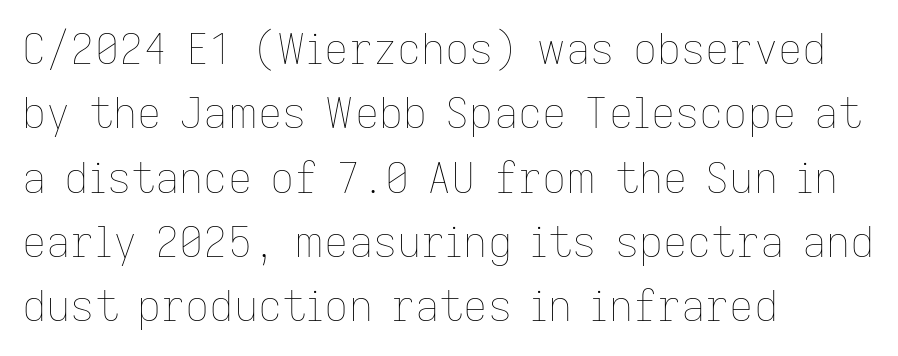
Q: Is the text bold? A: No.
Q: Is the text italic (slanted)? A: No, it is upright.
Q: Is the text underlined? A: No.
Q: How is the paragraph aligned? A: Left-aligned.
Q: Is the spacing between letters normal or unusually wide? A: Normal.
Q: Is the spacing between lines tight, normal or loose? A: Normal.
Q: Width (condensed, normal, or wide)? A: Normal.
Q: Stroke contrast? A: Low.
Q: x-height? A: Medium.
Q: Monospaced? A: No.
